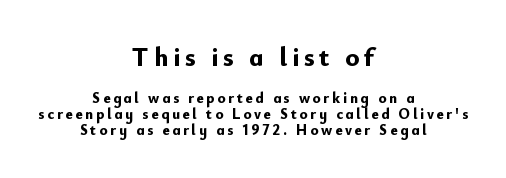
{"italic": "no", "bold": "yes", "underline": "no", "align": "center", "line_spacing": "tight", "line_spacing_ratio": 1.07, "larger_block": "first", "size_ratio": 1.73, "glyph_px": 26}
